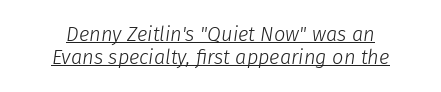
The image shows 20 px text type, italic (leaning right); set tight line spacing (1.14x), normal letter spacing, underlined.
